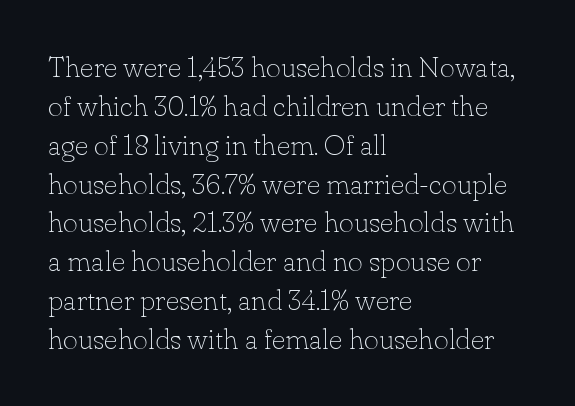
Reading down the column, the eye jumps a familiar distance to each next line. Character widths vary here, with narrow letters taking less room than wide ones. To sum up the face: it has serifs. Is there any slant? The stems are plumb. Decoration check: the copy has no underline. The strokes are not fattened; the text isn't bold.
